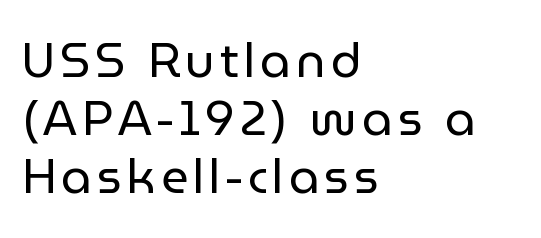
Unmarked baselines from the first word to the last. The characters are drawn with everyday or finer stroke widths. Italic: no, the glyphs are upright roman. This sample is left-justified, so line endings fall wherever the words run out.
